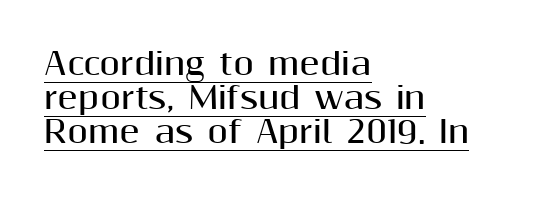
The image shows 30 px bold sans-serif type, upright; set left-aligned, tight line spacing (1.14x), normal letter spacing, underlined; medium stroke contrast and a medium x-height.
